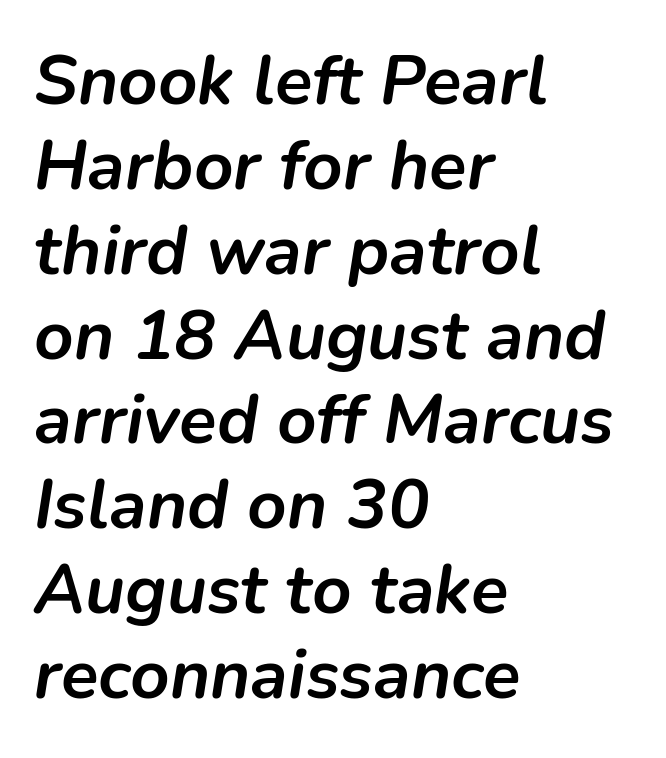
{"italic": "yes", "lean": "right", "slant_degrees": 9, "bold": "yes", "weight": "semibold", "width": "normal", "stroke_contrast": "low", "x_height": "medium", "monospaced": "no", "underline": "no", "align": "left", "line_spacing_ratio": 1.23, "letter_spacing": "normal", "letter_spacing_em": 0.0, "glyph_px": 69}
